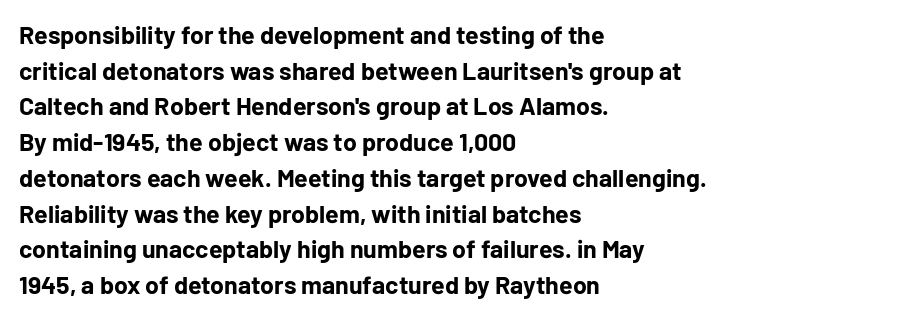
Q: Is the text bold? A: Yes.
Q: Is the text italic (slanted)? A: No, it is upright.
Q: Is the text underlined? A: No.
Q: How is the paragraph aligned? A: Left-aligned.
Q: Is the spacing between letters normal or unusually wide? A: Normal.
Q: Is the spacing between lines tight, normal or loose? A: Normal.
